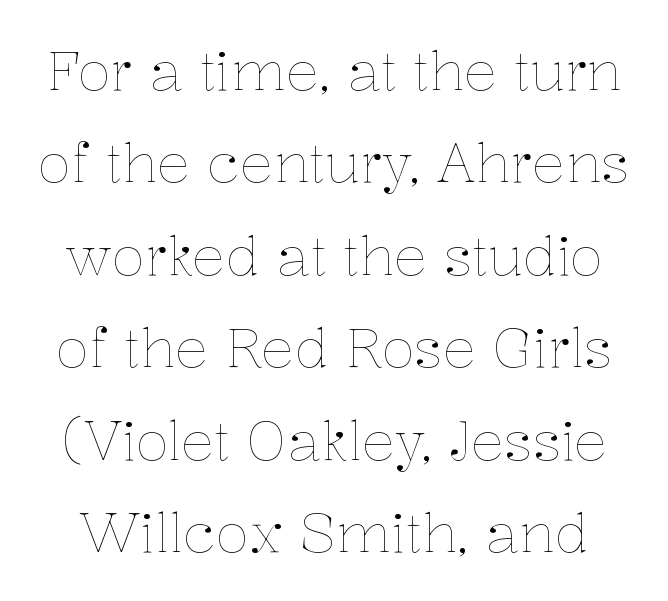
Q: Is the text bold? A: No.
Q: Is the text italic (slanted)? A: No, it is upright.
Q: Is the text underlined? A: No.
Q: Is the spacing between letters normal or unusually wide? A: Normal.
Q: Is the spacing between lines tight, normal or loose? A: Normal.
Q: Width (condensed, normal, or wide)? A: Normal.
Q: Stroke contrast? A: Low.
Q: x-height? A: Medium.
Q: Monospaced? A: No.
